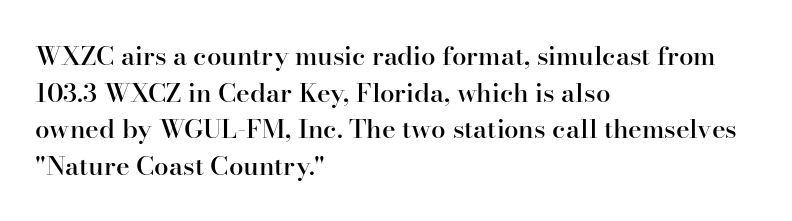
The image shows 26 px text type, upright; set left-aligned, normal line spacing (1.41x), normal letter spacing, not underlined.
